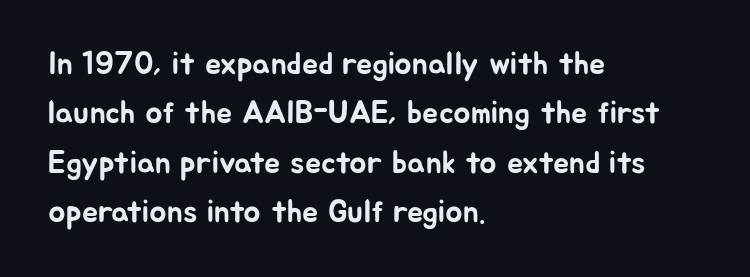
The image shows 32 px sans-serif type, upright; set left-aligned, normal line spacing (1.54x), normal letter spacing, not underlined; low stroke contrast and a medium x-height.
